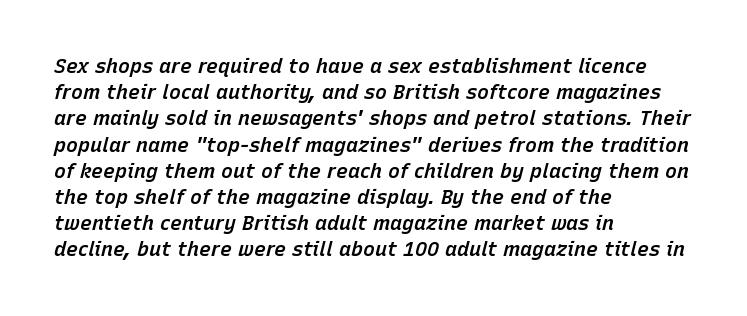
{"italic": "yes", "lean": "right", "slant_degrees": 15, "bold": "semi", "underline": "no", "align": "left", "line_spacing": "normal", "line_spacing_ratio": 1.31, "letter_spacing": "normal", "letter_spacing_em": 0.0, "glyph_px": 20}
